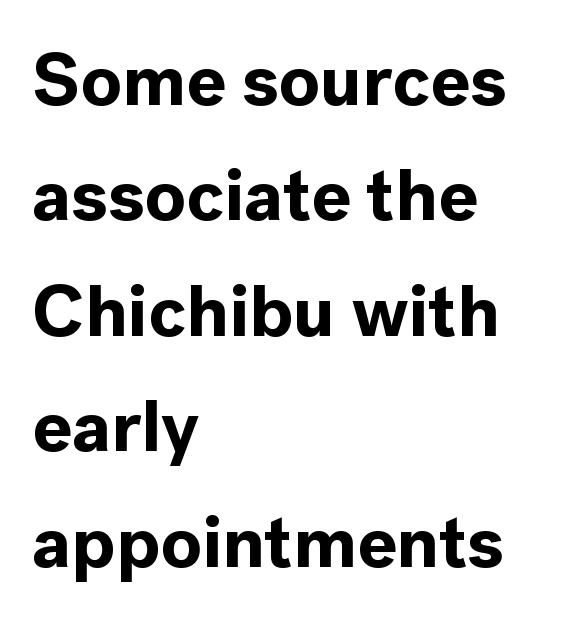
{"serif": "no", "italic": "no", "bold": "yes", "weight": "bold", "width": "normal", "x_height": "medium", "monospaced": "no", "underline": "no", "align": "left", "line_spacing": "normal", "line_spacing_ratio": 1.56, "letter_spacing": "normal", "letter_spacing_em": 0.0, "glyph_px": 74}
